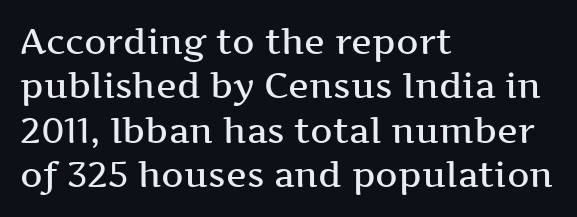
The image shows 35 px semibold, wide serif type, upright; set left-aligned, normal line spacing (1.27x), normal letter spacing, not underlined; medium stroke contrast and a medium x-height.
